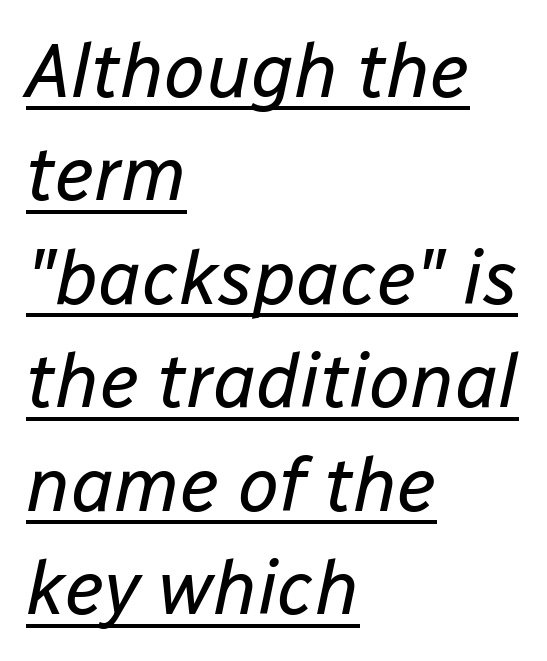
The image shows 75 px regular-weight type, italic (leaning right); set left-aligned, normal line spacing (1.38x), normal letter spacing, underlined; low stroke contrast and a medium x-height.
